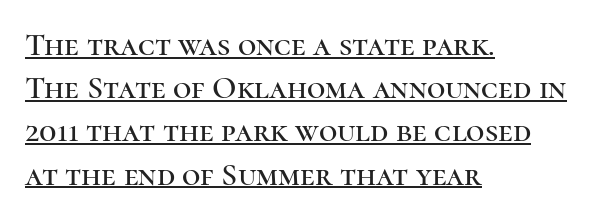
This sample carries an underscore along the baseline area. Casual observation: everything's shoved over to the left. The face used here is proportionally spaced, like ordinary book or web type. If you measured baseline to baseline, you'd find a middling distance. The letters carry serifs — small finishing strokes at the ends of their stems.
